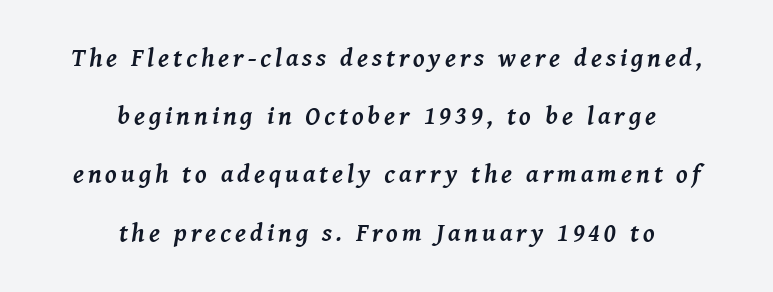
The image shows 26 px bold type, italic (leaning right); set centered, loose line spacing (2.24x), not underlined.
